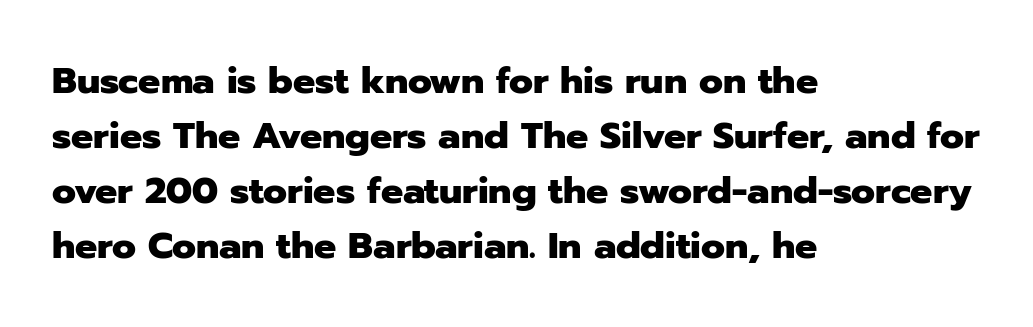
Q: Is the text bold? A: Yes.
Q: Is the text italic (slanted)? A: No, it is upright.
Q: Is the typeface a serif or a sans-serif typeface? A: Sans-serif.
Q: Is the text underlined? A: No.
Q: How is the paragraph aligned? A: Left-aligned.
Q: Is the spacing between letters normal or unusually wide? A: Normal.
Q: Is the spacing between lines tight, normal or loose? A: Normal.
Q: Width (condensed, normal, or wide)? A: Normal.
Q: Stroke contrast? A: Low.
Q: x-height? A: Medium.
Q: Monospaced? A: No.
